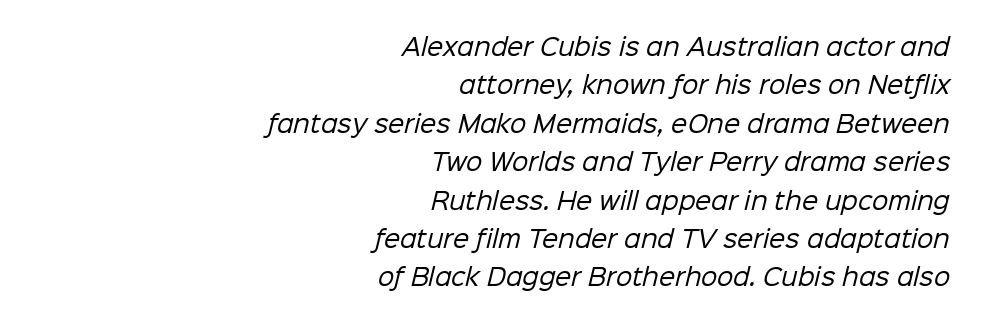
Q: Is the text bold? A: No.
Q: Is the text underlined? A: No.
Q: How is the paragraph aligned? A: Right-aligned.
Q: Is the spacing between letters normal or unusually wide? A: Normal.
Q: Is the spacing between lines tight, normal or loose? A: Normal.
